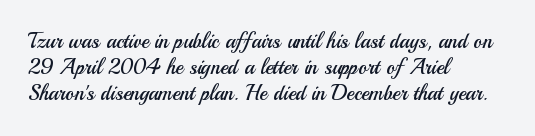
Q: Is the text bold? A: No.
Q: Is the text italic (slanted)? A: Yes.
Q: Is the text underlined? A: No.
Q: How is the paragraph aligned? A: Left-aligned.
Q: Is the spacing between letters normal or unusually wide? A: Normal.
Q: Is the spacing between lines tight, normal or loose? A: Normal.
